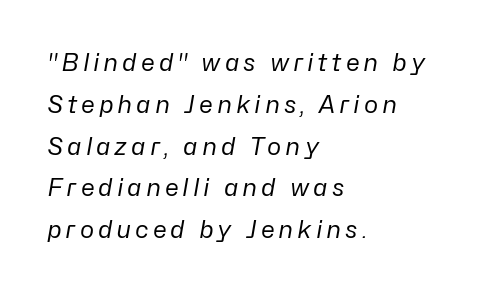
Italic: yes, the glyphs are oblique. The text block is weighted toward the left margin, trailing off unevenly rightward. The string is rendered with underlining switched off. Stems here are at most as thick as an everyday book face.
